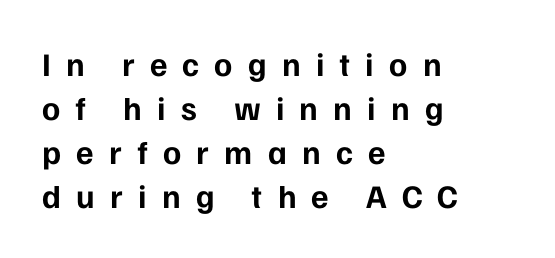
The image shows 33 px bold sans-serif type, upright; set left-aligned, normal line spacing (1.33x), unusually wide letter spacing (+0.46 em), not underlined; low stroke contrast and a medium x-height.
